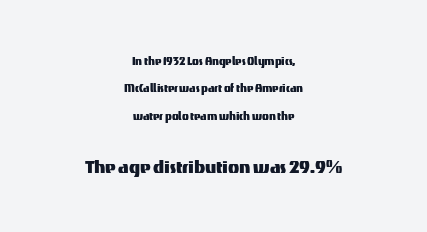
The image shows 23 px text type, upright; set centered, loose line spacing (1.95x), normal letter spacing, not underlined; the second (bottom) block is 1.64x larger.
